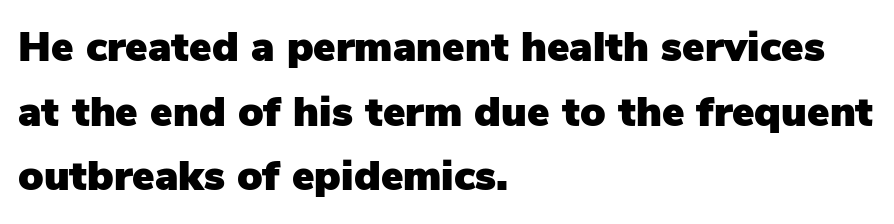
Is this a fixed-width face? No — the glyphs have proportional, varying widths. The foot of each line stays bare and open. What's the leading like? Ordinary, nothing unusual. If you drew a line through each stem, it would be perfectly vertical. The line texture is even and compact thanks to regular tracking.
